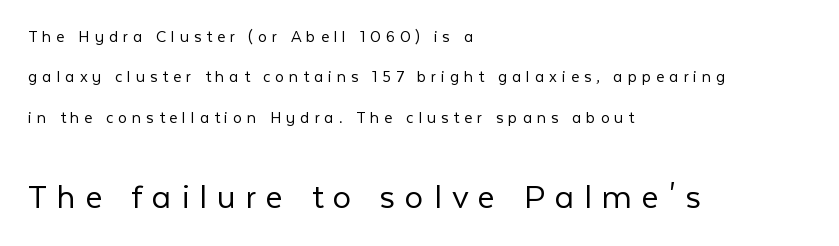
{"serif": "no", "italic": "no", "bold": "no", "weight": "light", "width": "normal", "stroke_contrast": "low", "x_height": "medium", "monospaced": "no", "underline": "no", "align": "left", "line_spacing": "loose", "line_spacing_ratio": 2.25, "letter_spacing": "wide", "letter_spacing_em": 0.27, "larger_block": "second", "size_ratio": 2.06, "glyph_px": 37}
